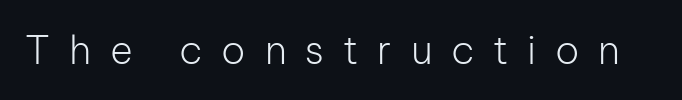
The line texture is sparse and dotted thanks to wide tracking. The lettering stays uniformly vertical, giving the passage a roman look. Looks like regular typesetting: each glyph gets only the width it needs. No chunkiness to these letters — they're not bold.
